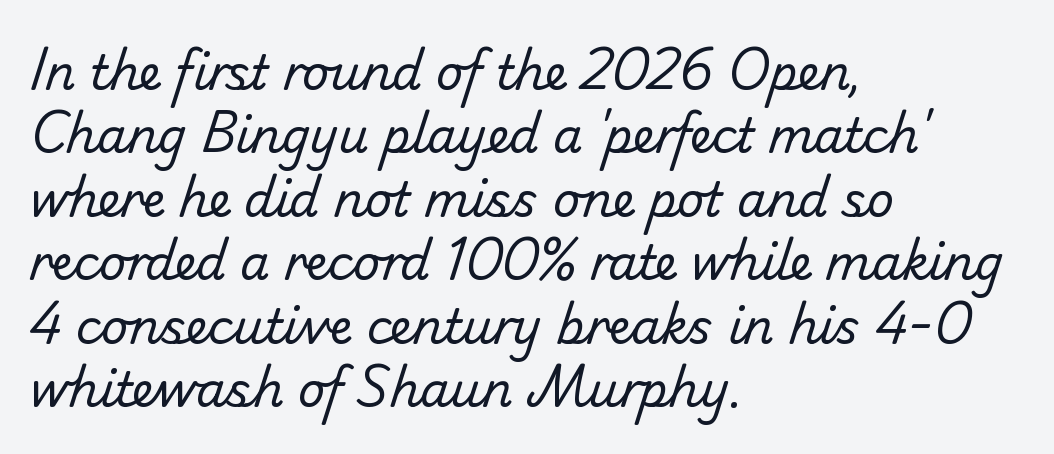
Q: Is the text bold? A: No.
Q: Is the typeface a serif or a sans-serif typeface? A: Sans-serif.
Q: Is the text underlined? A: No.
Q: How is the paragraph aligned? A: Left-aligned.
Q: Is the spacing between letters normal or unusually wide? A: Normal.
Q: Is the spacing between lines tight, normal or loose? A: Normal.
Q: Width (condensed, normal, or wide)? A: Normal.
Q: Stroke contrast? A: Low.
Q: x-height? A: Small.
Q: Monospaced? A: No.
